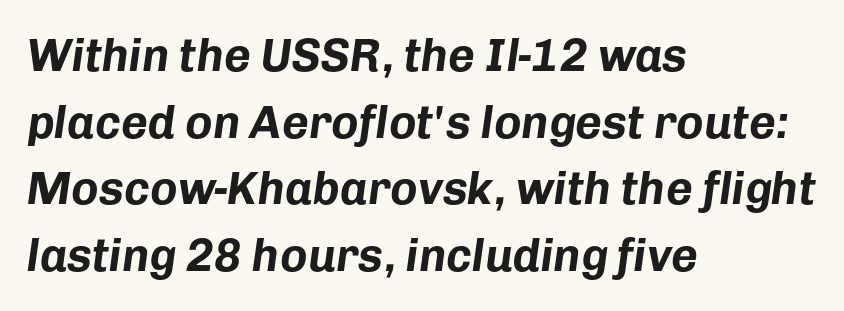
The image shows 46 px bold type, italic (leaning right); set left-aligned, normal line spacing (1.45x), normal letter spacing, not underlined; low stroke contrast and a medium x-height.
